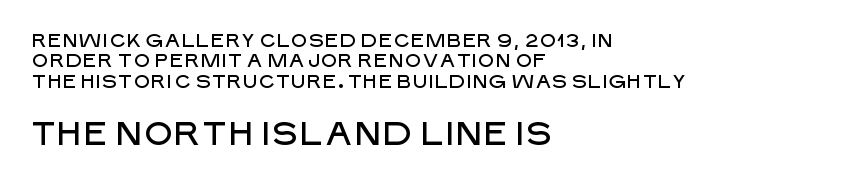
Q: Is the text italic (slanted)? A: No, it is upright.
Q: Is the typeface a serif or a sans-serif typeface? A: Sans-serif.
Q: Is the text underlined? A: No.
Q: How is the paragraph aligned? A: Left-aligned.
Q: Is the spacing between letters normal or unusually wide? A: Normal.
Q: Is the spacing between lines tight, normal or loose? A: Tight.
Q: Which block of text is set in a larger size, the first (top) or the second (bottom)? A: The second (bottom) one.
Q: Width (condensed, normal, or wide)? A: Normal.
Q: Stroke contrast? A: Low.
Q: x-height? A: Large.
Q: Monospaced? A: No.
